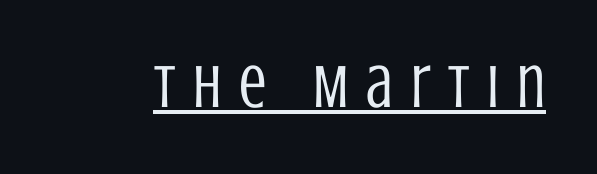
The image shows 61 px regular-weight, condensed sans-serif type, upright; set unusually wide letter spacing (+0.29 em), underlined; low stroke contrast and a large x-height.
